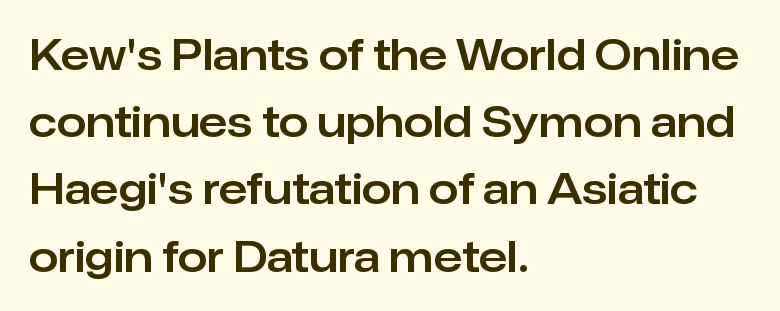
Q: Is the text italic (slanted)? A: No, it is upright.
Q: Is the typeface a serif or a sans-serif typeface? A: Sans-serif.
Q: Is the text underlined? A: No.
Q: How is the paragraph aligned? A: Left-aligned.
Q: Is the spacing between letters normal or unusually wide? A: Normal.
Q: Is the spacing between lines tight, normal or loose? A: Normal.
Q: Width (condensed, normal, or wide)? A: Normal.
Q: Stroke contrast? A: Low.
Q: x-height? A: Medium.
Q: Monospaced? A: No.
